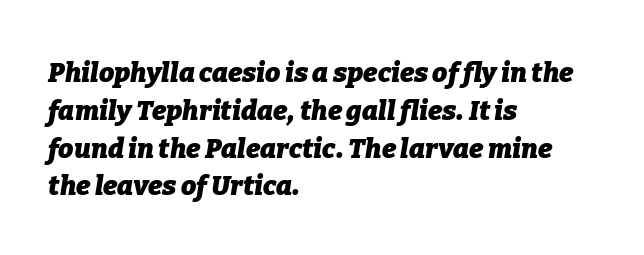
The image shows 27 px bold type, italic (leaning right); set left-aligned, normal line spacing (1.4x), normal letter spacing, not underlined.
